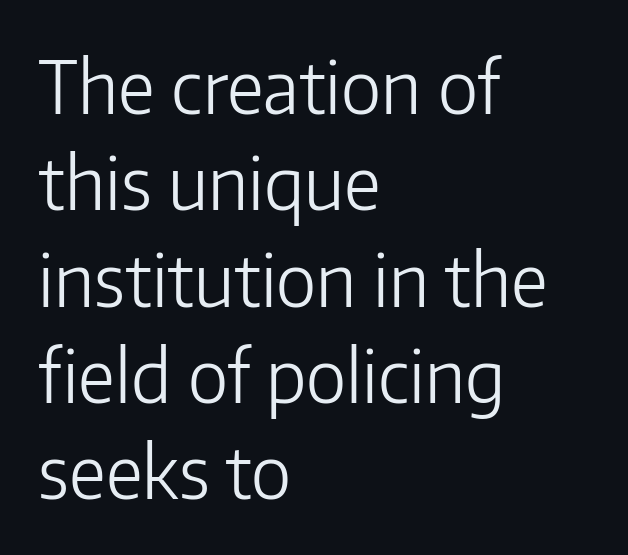
The image shows 73 px light sans-serif type, upright; set left-aligned, normal line spacing (1.32x), normal letter spacing, not underlined; low stroke contrast and a medium x-height.
